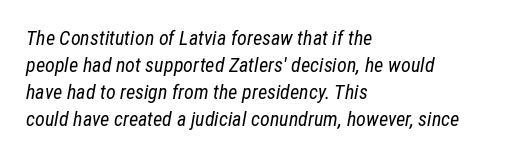
The image shows 20 px text type, italic (leaning right); set left-aligned, normal line spacing (1.35x), normal letter spacing, not underlined.
